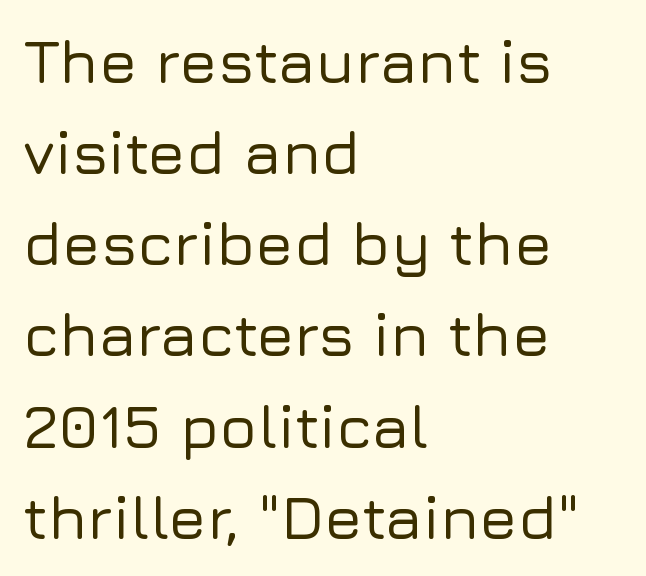
Q: Is the text italic (slanted)? A: No, it is upright.
Q: Is the typeface a serif or a sans-serif typeface? A: Sans-serif.
Q: Is the text underlined? A: No.
Q: How is the paragraph aligned? A: Left-aligned.
Q: Is the spacing between letters normal or unusually wide? A: Normal.
Q: Is the spacing between lines tight, normal or loose? A: Normal.
Q: Width (condensed, normal, or wide)? A: Normal.
Q: Stroke contrast? A: Low.
Q: x-height? A: Medium.
Q: Monospaced? A: No.
